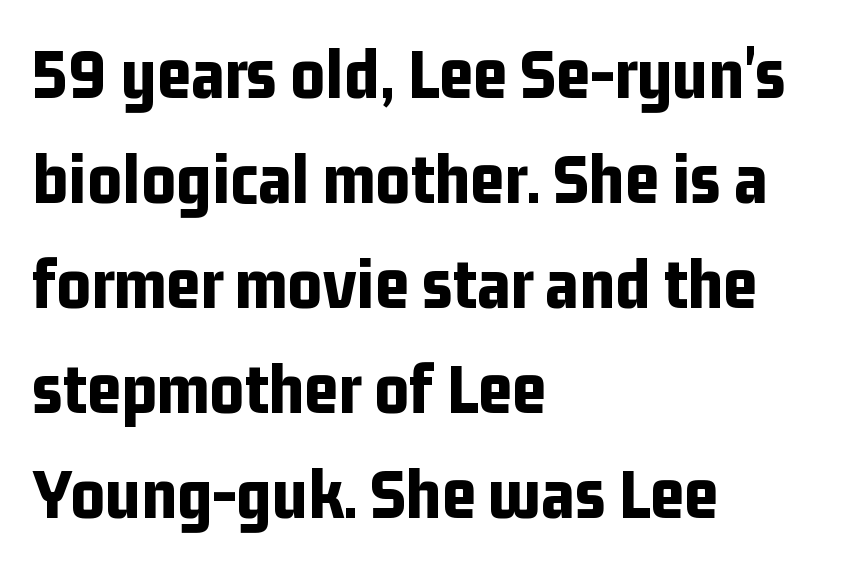
Q: Is the text bold? A: Yes.
Q: Is the text italic (slanted)? A: No, it is upright.
Q: Is the typeface a serif or a sans-serif typeface? A: Sans-serif.
Q: Is the text underlined? A: No.
Q: How is the paragraph aligned? A: Left-aligned.
Q: Is the spacing between letters normal or unusually wide? A: Normal.
Q: Is the spacing between lines tight, normal or loose? A: Normal.
Q: Width (condensed, normal, or wide)? A: Condensed.
Q: Stroke contrast? A: Low.
Q: x-height? A: Medium.
Q: Monospaced? A: No.
